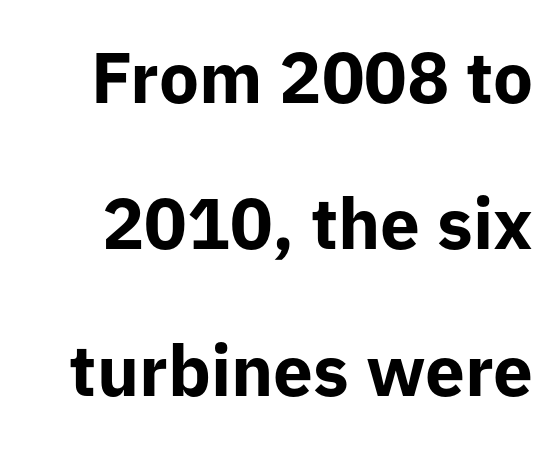
Posture: straight, roman, zero tilt. This sample has the flowing, uneven cadence of proportional lettering. Whoever set this chose breathing room over compactness in the vertical rhythm. The specimen omits any rule beneath the text block's lines.
